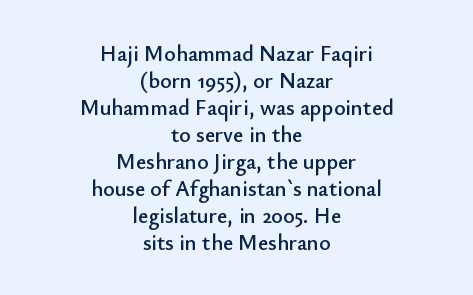
{"italic": "no", "underline": "no", "align": "center", "line_spacing_ratio": 1.23, "letter_spacing": "normal", "letter_spacing_em": 0.0, "glyph_px": 22}
